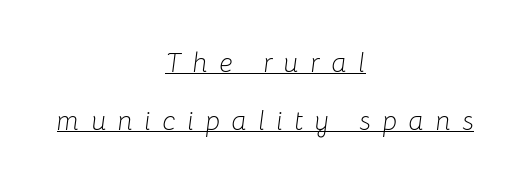
Q: Is the text bold? A: No.
Q: Is the text italic (slanted)? A: Yes, it leans right by about 8 degrees.
Q: Is the text underlined? A: Yes.
Q: How is the paragraph aligned? A: Centered.
Q: Is the spacing between letters normal or unusually wide? A: Unusually wide.
Q: Is the spacing between lines tight, normal or loose? A: Loose.
